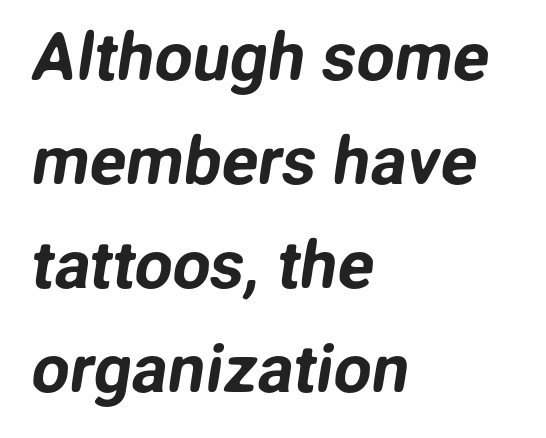
These lines are set flush left with a ragged right edge. Glyph-to-glyph distance matches everyday printed text. The glyphs are unaccompanied by any horizontal stroke below them. Varying glyph widths throughout — classic text-font behaviour. The passage shown stacks its lines at a standard gap.
